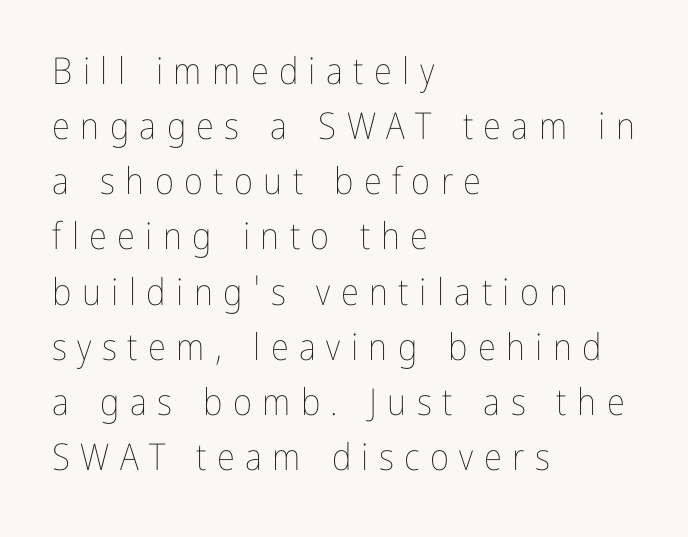
The image shows 37 px thin, condensed type, upright; set left-aligned, normal line spacing (1.49x), unusually wide letter spacing (+0.28 em), not underlined; low stroke contrast and a medium x-height.
